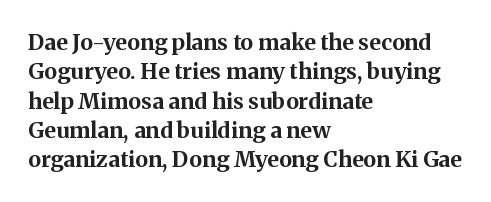
Every character sits straight up, as roman type does. Visually the block forms a straight wall on the left and a jagged coastline on the right. I'd describe the lettering as bold — thick and assertive. Unmarked baselines from the first word to the last.
